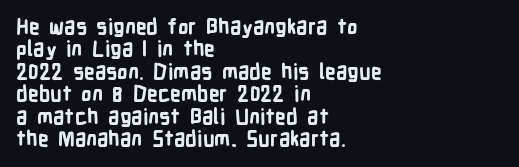
{"italic": "no", "bold": "yes", "underline": "no", "align": "left", "line_spacing": "tight", "line_spacing_ratio": 1.07, "letter_spacing": "normal", "letter_spacing_em": 0.0, "glyph_px": 21}
